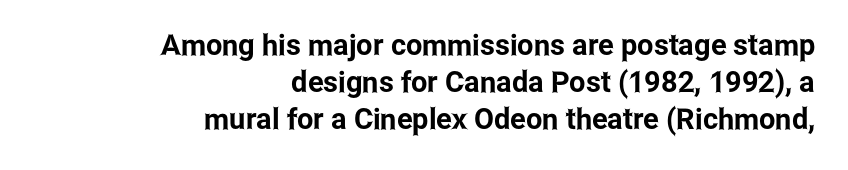
{"serif": "no", "italic": "no", "width": "condensed", "stroke_contrast": "low", "x_height": "medium", "monospaced": "no", "underline": "no", "align": "right", "line_spacing": "normal", "line_spacing_ratio": 1.27, "letter_spacing": "normal", "letter_spacing_em": 0.0, "glyph_px": 29}
